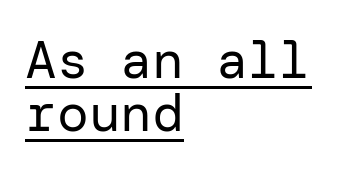
The image shows 53 px regular-weight sans-serif type, upright; set left-aligned, tight line spacing (1.0x), normal letter spacing, underlined; low stroke contrast and a medium x-height.
